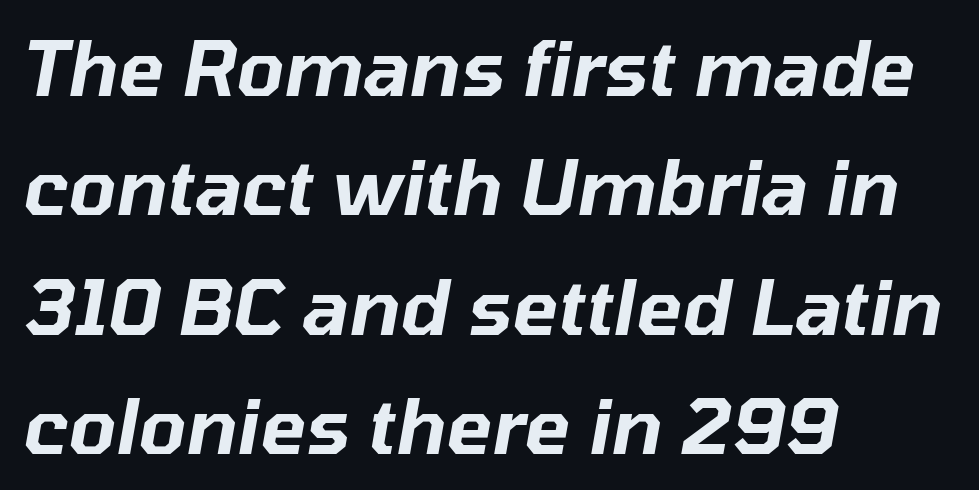
Inter-character spacing is left at the font's built-in metrics. Bare-footed words on every line. Looks like regular typesetting: each glyph gets only the width it needs. The vertical gap from one line to the next is medium. The paragraph shown leans on its left margin.
